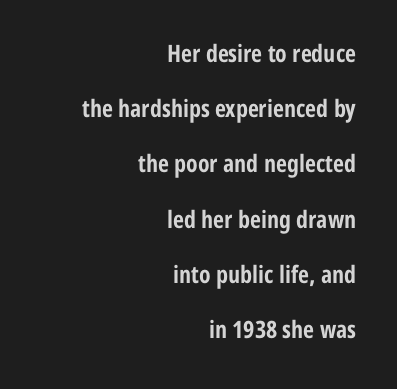
Q: Is the text bold? A: Yes.
Q: Is the text italic (slanted)? A: No, it is upright.
Q: Is the text underlined? A: No.
Q: How is the paragraph aligned? A: Right-aligned.
Q: Is the spacing between letters normal or unusually wide? A: Normal.
Q: Is the spacing between lines tight, normal or loose? A: Loose.
